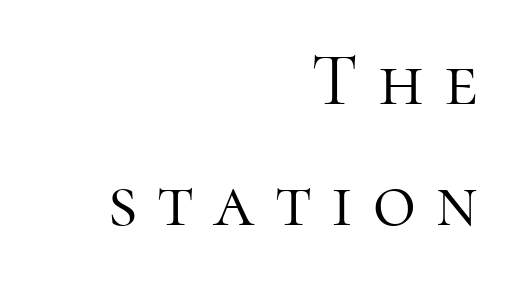
Observe the wide spacing: letters keep a clear distance from each other. The characters display serif detailing at their extremities. The zone under the glyphs is completely vacant. This reads as an unemphasized weight, regular at the heaviest.
